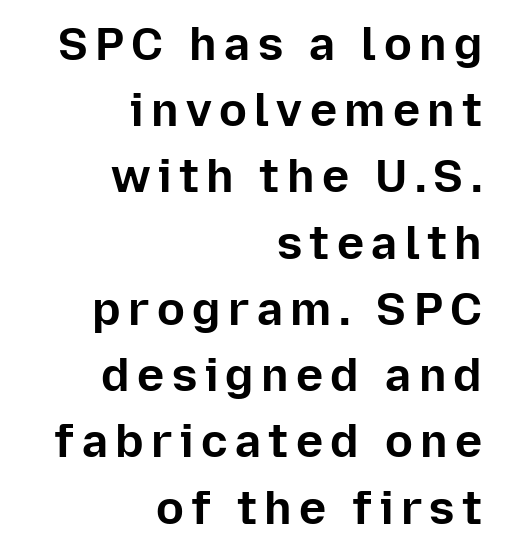
The font family rendered here belongs to the sans-serif group. Emphasis by weight is at full strength: bold. Quick note: interline space is typical. You could not count columns in this text — the font is proportionally spaced. The strip under each line holds only bare page. The lines in this sample share a right terminus and differ only in where they begin.
